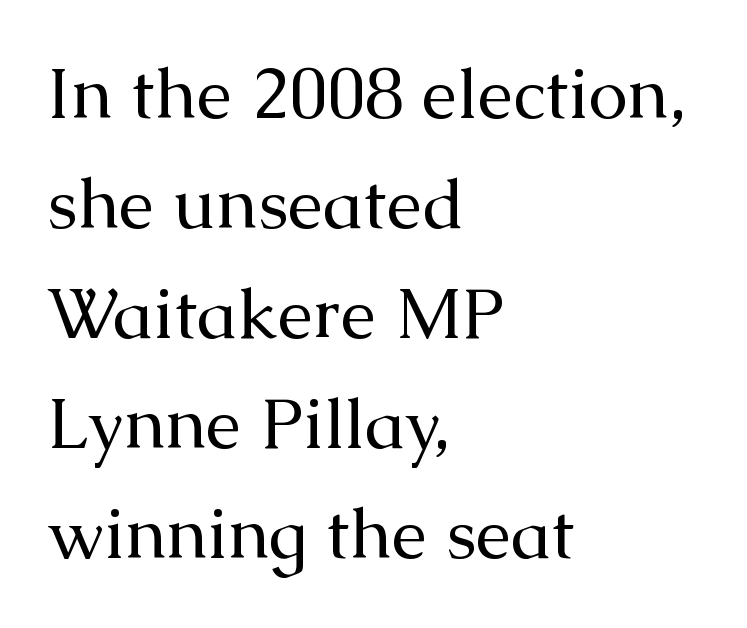
The paragraph shown leans on its left margin. Normally led — the rows are evenly, conventionally spaced. What stands out about the letter spacing? Nothing — it is the standard amount. The string is rendered with underlining switched off.
